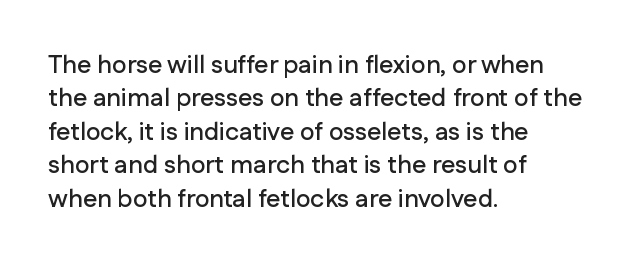
The image shows 25 px text type, upright; set left-aligned, normal line spacing (1.34x), normal letter spacing, not underlined.
